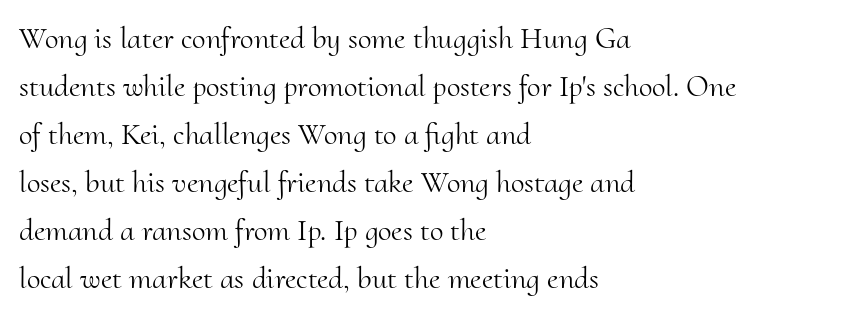
{"serif": "yes", "italic": "no", "bold": "no", "weight": "light", "width": "normal", "stroke_contrast": "medium", "x_height": "small", "monospaced": "no", "underline": "no", "align": "left", "line_spacing": "normal", "line_spacing_ratio": 1.55, "letter_spacing": "normal", "letter_spacing_em": 0.0, "glyph_px": 31}
